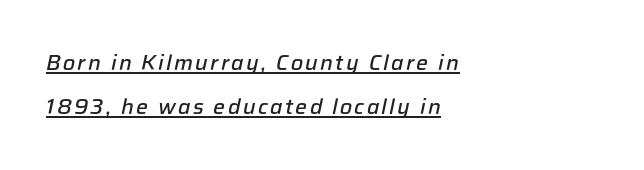
Q: Is the text bold? A: Semi-bold.
Q: Is the text italic (slanted)? A: Yes, it leans right by about 12 degrees.
Q: Is the text underlined? A: Yes.
Q: How is the paragraph aligned? A: Left-aligned.
Q: Is the spacing between lines tight, normal or loose? A: Loose.
